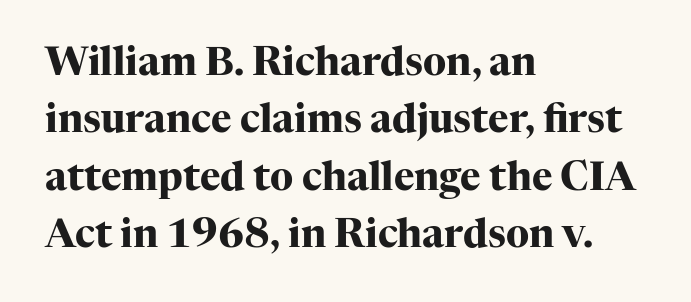
The image shows 39 px heavy serif type, upright; set left-aligned, normal line spacing (1.47x), normal letter spacing, not underlined; high stroke contrast and a medium x-height.
